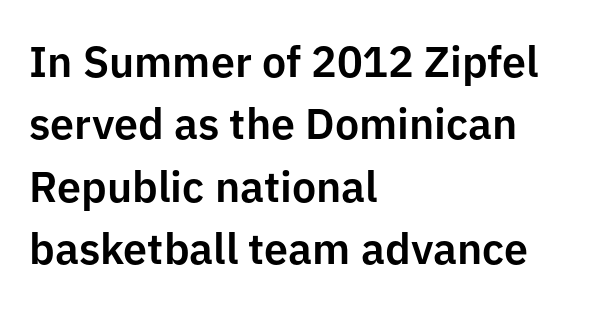
Q: Is the text italic (slanted)? A: No, it is upright.
Q: Is the typeface a serif or a sans-serif typeface? A: Sans-serif.
Q: Is the text underlined? A: No.
Q: How is the paragraph aligned? A: Left-aligned.
Q: Is the spacing between letters normal or unusually wide? A: Normal.
Q: Is the spacing between lines tight, normal or loose? A: Normal.
Q: Width (condensed, normal, or wide)? A: Normal.
Q: Stroke contrast? A: Low.
Q: x-height? A: Medium.
Q: Monospaced? A: No.
